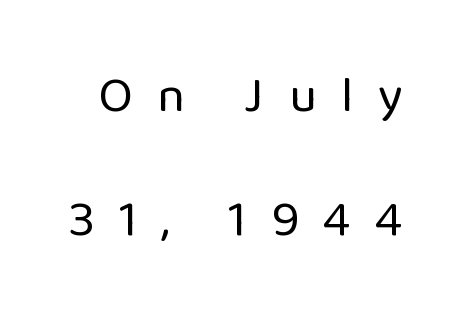
{"serif": "no", "italic": "no", "bold": "no", "weight": "regular", "width": "normal", "stroke_contrast": "low", "x_height": "medium", "monospaced": "no", "underline": "no", "line_spacing": "loose", "line_spacing_ratio": 2.44, "letter_spacing": "wide", "letter_spacing_em": 0.48, "glyph_px": 51}
